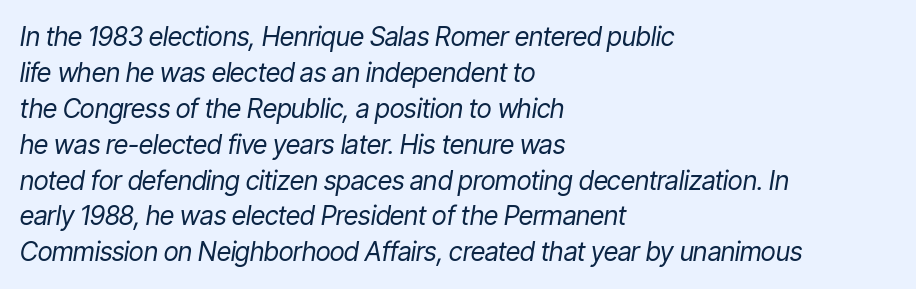
{"italic": "yes", "lean": "right", "slant_degrees": 9, "bold": "no", "underline": "no", "align": "left", "line_spacing": "normal", "line_spacing_ratio": 1.38, "letter_spacing": "normal", "letter_spacing_em": 0.0, "glyph_px": 26}
